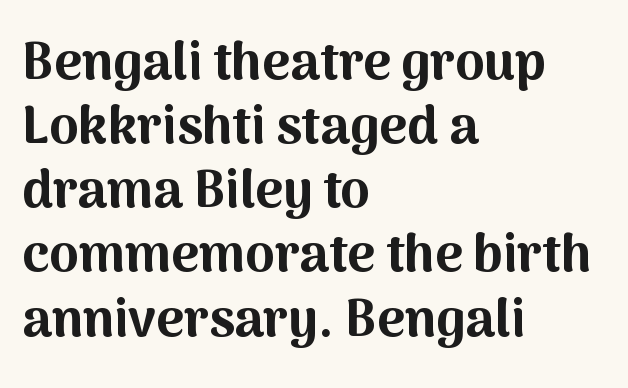
{"serif": "no", "italic": "no", "bold": "yes", "weight": "bold", "width": "normal", "stroke_contrast": "medium", "x_height": "medium", "monospaced": "no", "underline": "no", "align": "left", "line_spacing_ratio": 1.21, "letter_spacing": "normal", "letter_spacing_em": 0.0, "glyph_px": 53}
